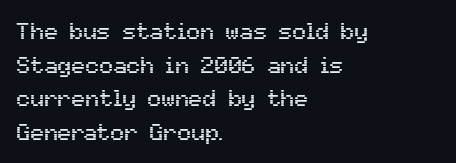
{"italic": "no", "underline": "no", "align": "left", "line_spacing": "normal", "line_spacing_ratio": 1.46, "letter_spacing": "normal", "letter_spacing_em": 0.0, "glyph_px": 23}
